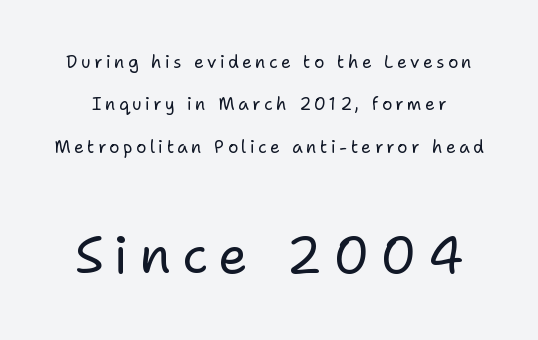
Q: Is the text bold? A: No.
Q: Is the text italic (slanted)? A: No, it is upright.
Q: Is the typeface a serif or a sans-serif typeface? A: Sans-serif.
Q: Is the text underlined? A: No.
Q: Is the spacing between letters normal or unusually wide? A: Unusually wide.
Q: Is the spacing between lines tight, normal or loose? A: Loose.
Q: Which block of text is set in a larger size, the first (top) or the second (bottom)? A: The second (bottom) one.
Q: Width (condensed, normal, or wide)? A: Normal.
Q: Stroke contrast? A: Low.
Q: x-height? A: Medium.
Q: Monospaced? A: No.
